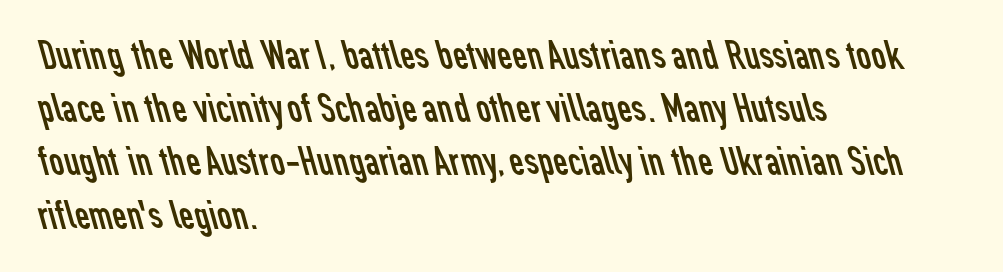
The image shows 40 px regular-weight sans-serif type; set left-aligned, normal line spacing (1.33x), normal letter spacing, not underlined; low stroke contrast and a medium x-height.
